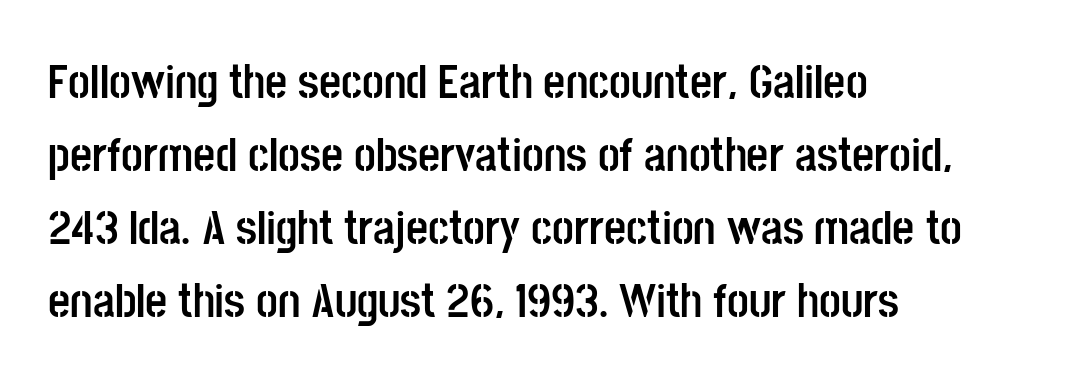
Layout note: lines flush left. No italicization has been applied; the sample stays upright. Each row of text sits above clean, open space. Short note: letters normally spaced. Is this a fixed-width face? No — the glyphs have proportional, varying widths.
